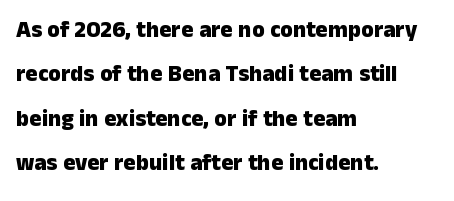
The image shows 23 px bold type, upright; set left-aligned, loose line spacing (1.93x), normal letter spacing, not underlined.
